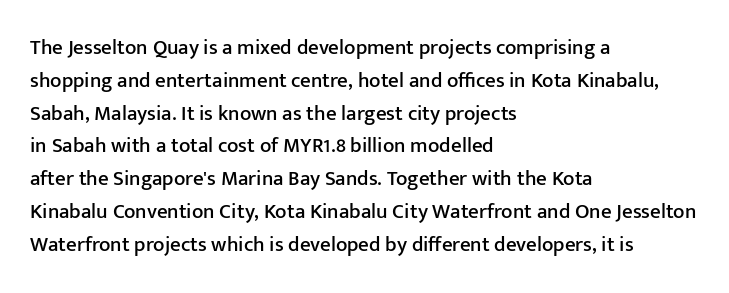
Whoever set this chose a conventional vertical rhythm. Quick note: not italic, upright. Only glyphs here, with clear space below each row. The horizontal fit of the characters is conventional and even. Notice how the passage keeps a crisp vertical edge on the left only.
